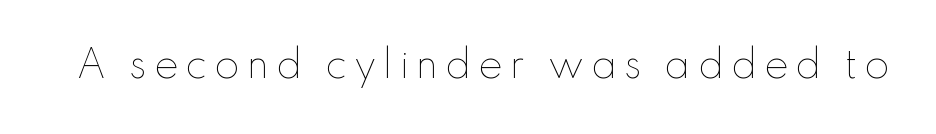
Q: Is the text bold? A: No.
Q: Is the text italic (slanted)? A: No, it is upright.
Q: Is the text underlined? A: No.
Q: Width (condensed, normal, or wide)? A: Normal.
Q: Stroke contrast? A: Low.
Q: x-height? A: Small.
Q: Monospaced? A: No.
